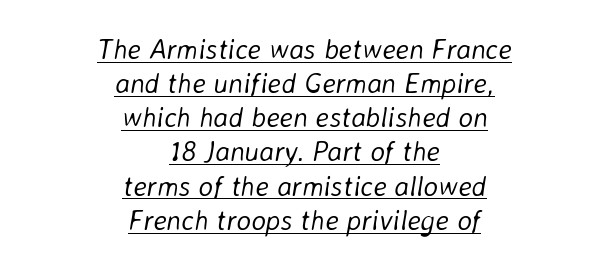
Q: Is the text bold? A: No.
Q: Is the text italic (slanted)? A: Yes, it leans right by about 8 degrees.
Q: Is the text underlined? A: Yes.
Q: How is the paragraph aligned? A: Centered.
Q: Is the spacing between letters normal or unusually wide? A: Normal.
Q: Width (condensed, normal, or wide)? A: Normal.
Q: Stroke contrast? A: Low.
Q: x-height? A: Medium.
Q: Monospaced? A: No.
